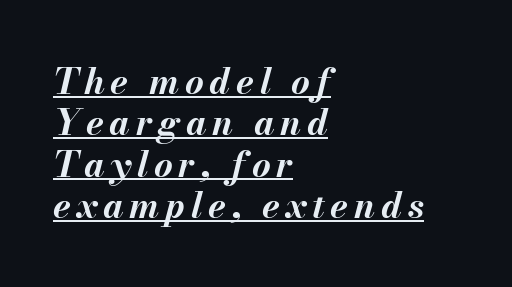
Pretty heavy lettering here — definitely bold. Compared with ordinary roman type, these characters are visibly tilted. The block of text is dense from top to bottom, with scant space between rows. These lines are rendered in a variable-pitch font. The passage shown is underscored from start to finish. Reading down the block, your eye returns to a fixed left position each line.
